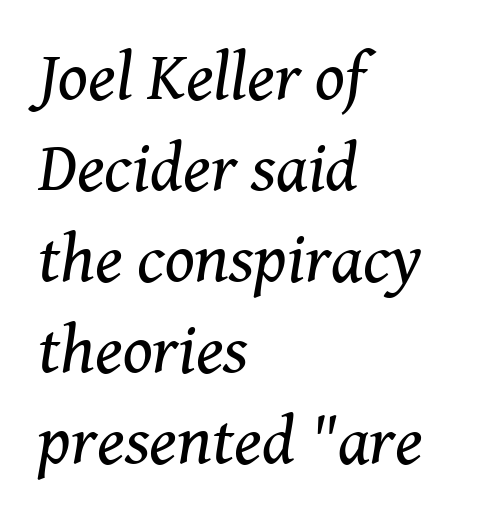
The image shows 69 px regular-weight serif type, italic (leaning right); set left-aligned, normal line spacing (1.32x), normal letter spacing, not underlined; medium stroke contrast and a medium x-height.
